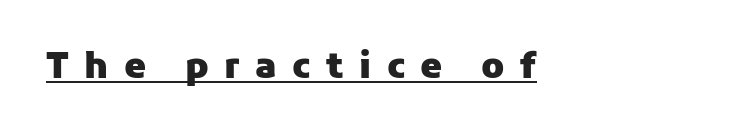
Q: Is the text bold? A: Yes.
Q: Is the text italic (slanted)? A: No, it is upright.
Q: Is the typeface a serif or a sans-serif typeface? A: Sans-serif.
Q: Is the text underlined? A: Yes.
Q: Is the spacing between letters normal or unusually wide? A: Unusually wide.
Q: Width (condensed, normal, or wide)? A: Normal.
Q: Stroke contrast? A: Low.
Q: x-height? A: Medium.
Q: Monospaced? A: No.
